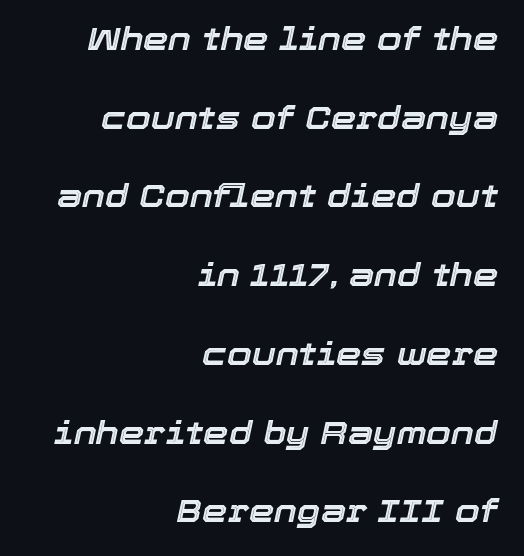
The image shows 32 px text type, italic (leaning right); set right-aligned, loose line spacing (2.46x), normal letter spacing, not underlined; a medium x-height.
